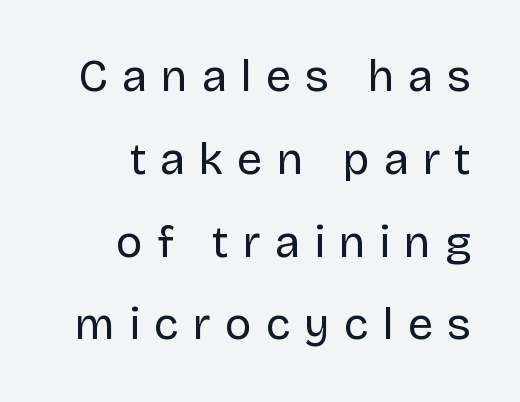
The image shows 45 px regular-weight sans-serif type, upright; set right-aligned, line spacing 1.84x, unusually wide letter spacing (+0.31 em), not underlined; low stroke contrast and a large x-height.
